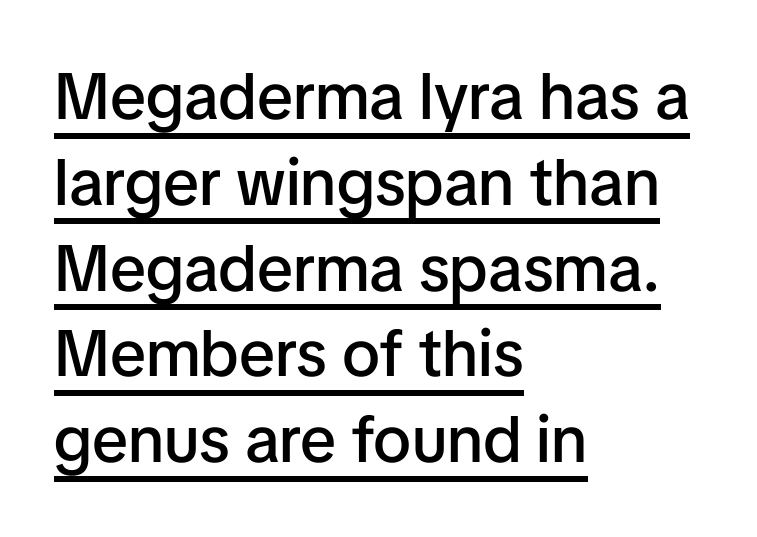
The image shows 65 px semibold sans-serif type, upright; set left-aligned, normal line spacing (1.32x), normal letter spacing, underlined; low stroke contrast and a medium x-height.
